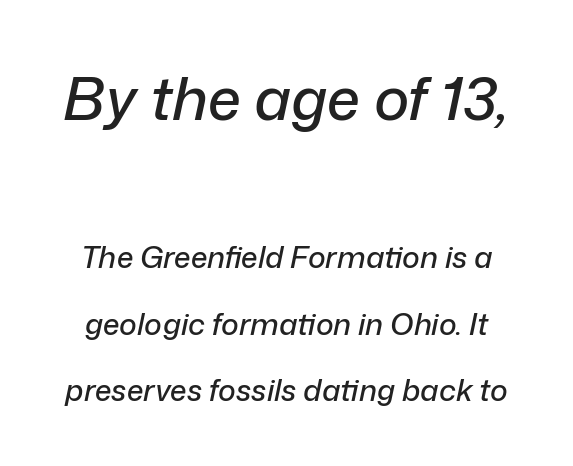
Q: Is the text italic (slanted)? A: Yes, it leans right by about 12 degrees.
Q: Is the text underlined? A: No.
Q: Is the spacing between letters normal or unusually wide? A: Normal.
Q: Is the spacing between lines tight, normal or loose? A: Loose.
Q: Which block of text is set in a larger size, the first (top) or the second (bottom)? A: The first (top) one.
Q: Width (condensed, normal, or wide)? A: Normal.
Q: Stroke contrast? A: Low.
Q: x-height? A: Medium.
Q: Monospaced? A: No.
